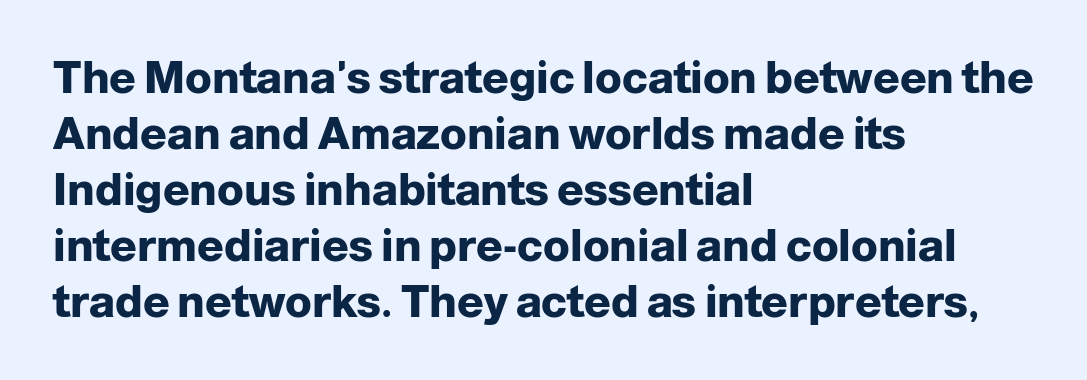
The image shows 44 px heavy sans-serif type, upright; set left-aligned, normal line spacing (1.27x), normal letter spacing, not underlined; low stroke contrast and a medium x-height.
